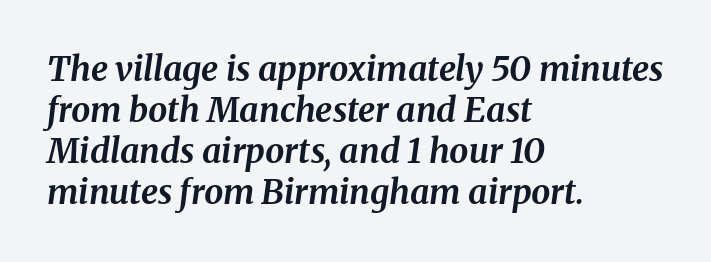
Caption: multi-line text, flush left, ragged right. Each word holds together tightly as a unit, with standard inter-letter gaps. The space beneath each line is pristine and unruled. The lettering tilts uniformly, giving the passage an italic look. Character widths vary here, with narrow letters taking less room than wide ones.
